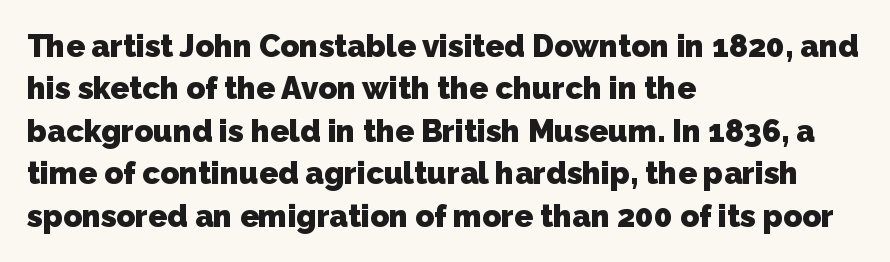
{"serif": "no", "bold": "yes", "weight": "heavy", "width": "normal", "stroke_contrast": "low", "x_height": "medium", "monospaced": "no", "underline": "no", "align": "left", "line_spacing": "normal", "line_spacing_ratio": 1.37, "letter_spacing": "normal", "letter_spacing_em": 0.0, "glyph_px": 31}
